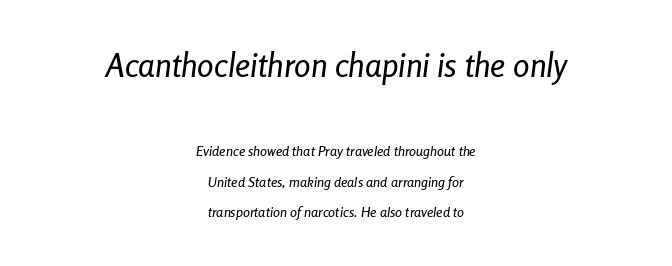
The image shows 33 px condensed type, italic (leaning right); set centered, loose line spacing (2.18x), normal letter spacing, not underlined; the first (top) block is 2.36x larger; low stroke contrast and a medium x-height.
